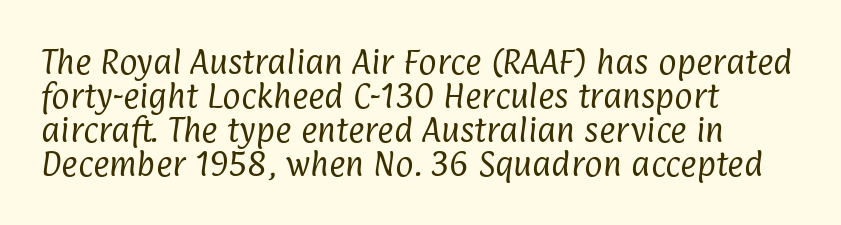
{"serif": "no", "bold": "no", "weight": "regular", "width": "condensed", "stroke_contrast": "low", "x_height": "medium", "monospaced": "no", "underline": "no", "align": "left", "line_spacing_ratio": 1.21, "letter_spacing": "normal", "letter_spacing_em": 0.0, "glyph_px": 28}
